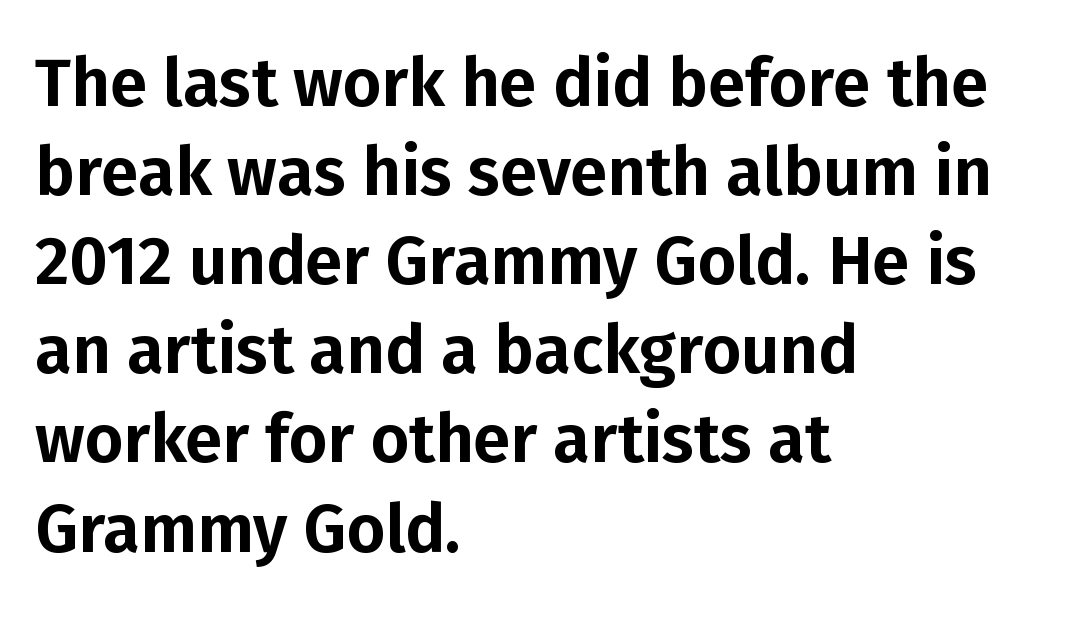
The image shows 67 px sans-serif type, upright; set left-aligned, normal line spacing (1.33x), normal letter spacing, not underlined; low stroke contrast and a medium x-height.
